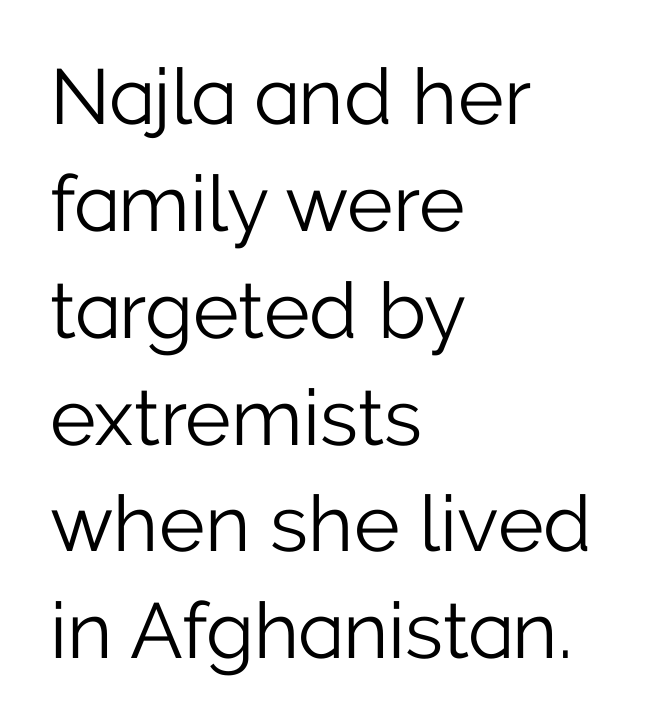
When letters stand straight like this, we call the style roman or upright. Notice how descenders clear the ascenders below comfortably — that's standard leading. Each stroke keeps to a modest, everyday thickness or less. Classification — sans serif. Rule under the text: the space is simply empty. Here the glyphs are tracked normally, forming tight word shapes.
